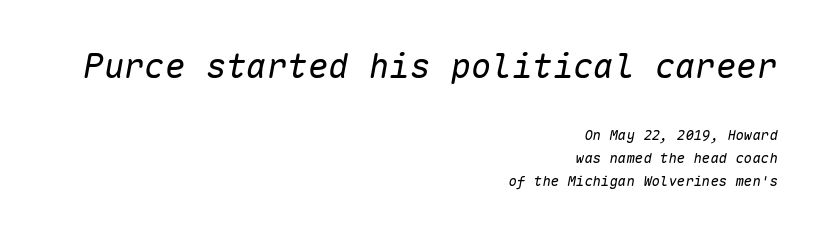
Q: Is the text bold? A: No.
Q: Is the text italic (slanted)? A: Yes, it leans right by about 10 degrees.
Q: Is the text underlined? A: No.
Q: How is the paragraph aligned? A: Right-aligned.
Q: Is the spacing between letters normal or unusually wide? A: Normal.
Q: Is the spacing between lines tight, normal or loose? A: Normal.
Q: Which block of text is set in a larger size, the first (top) or the second (bottom)? A: The first (top) one.
Q: Width (condensed, normal, or wide)? A: Normal.
Q: Stroke contrast? A: Low.
Q: x-height? A: Medium.
Q: Monospaced? A: Yes.
